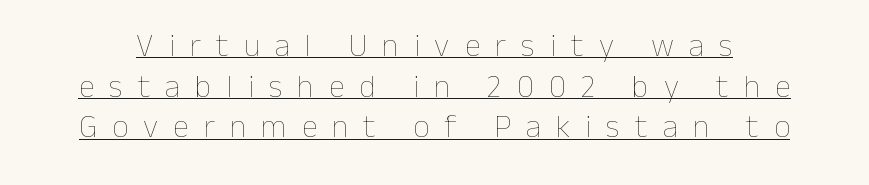
The axis of the letterforms is exactly vertical. Weight: not bold — regular or lighter. The string is rendered with underlining switched on. Is there much room between lines? A standard amount, neither cramped nor airy. How are the letters spaced? Widely, with obvious added tracking.
